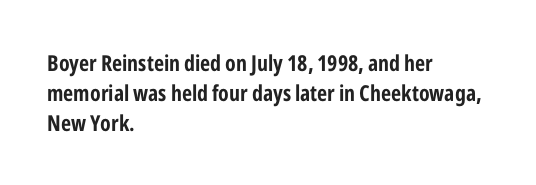
Q: Is the text bold? A: Yes.
Q: Is the text italic (slanted)? A: No, it is upright.
Q: Is the text underlined? A: No.
Q: How is the paragraph aligned? A: Left-aligned.
Q: Is the spacing between letters normal or unusually wide? A: Normal.
Q: Is the spacing between lines tight, normal or loose? A: Normal.
